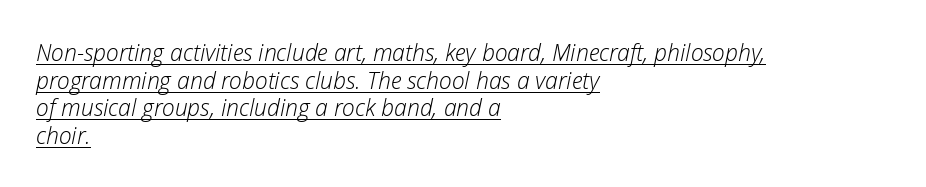
The image shows 23 px text type, italic (leaning right); set left-aligned, line spacing 1.2x, normal letter spacing, underlined.
